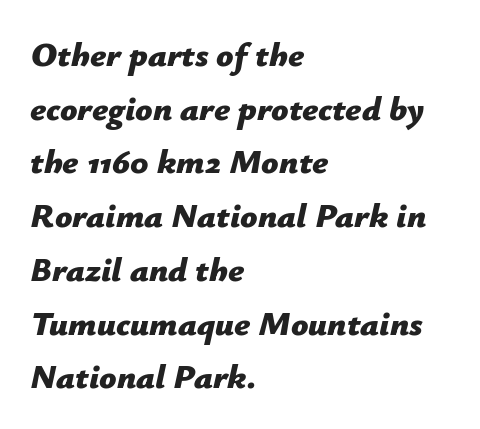
Compared with an ordinary text face, these strokes are far heavier — a full bold. Vertical spacing — default. Looks like regular typesetting: each glyph gets only the width it needs. This sample uses an oblique cut, with every glyph tilted off the vertical. The words here are not underlined.
